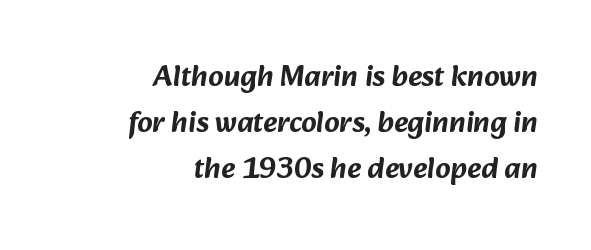
The image shows 30 px sans-serif type; set right-aligned, normal line spacing (1.54x), normal letter spacing, not underlined; low stroke contrast and a medium x-height.
